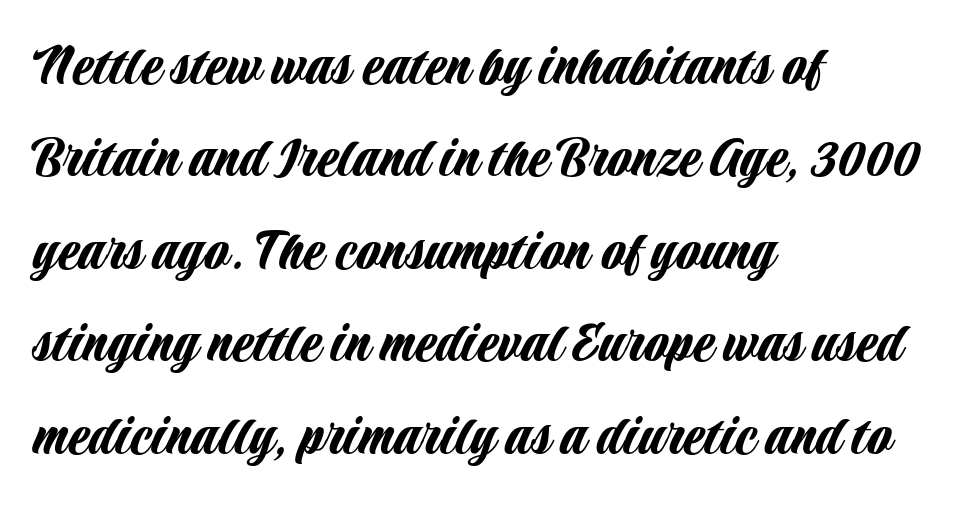
The image shows 62 px condensed sans-serif type; set left-aligned, normal line spacing (1.49x), normal letter spacing, not underlined; low stroke contrast and a large x-height.
